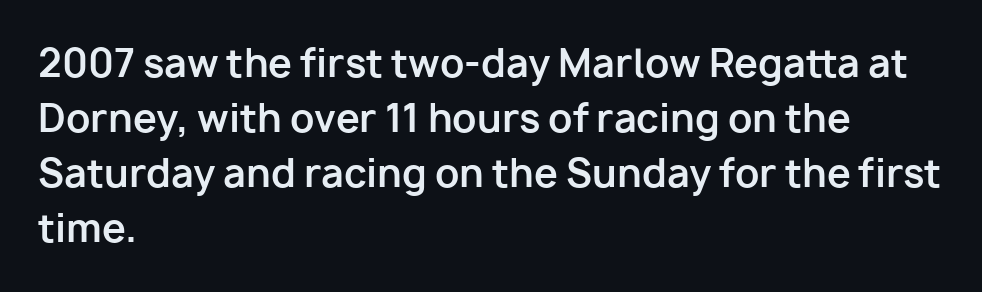
The image shows 38 px bold sans-serif type, upright; set left-aligned, normal line spacing (1.45x), normal letter spacing, not underlined; low stroke contrast and a medium x-height.
